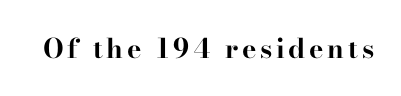
The lettering holds an erect, upright posture throughout. Check the space under the baseline: it is left empty. Does the weight exceed regular? Yes, all the way to bold.
